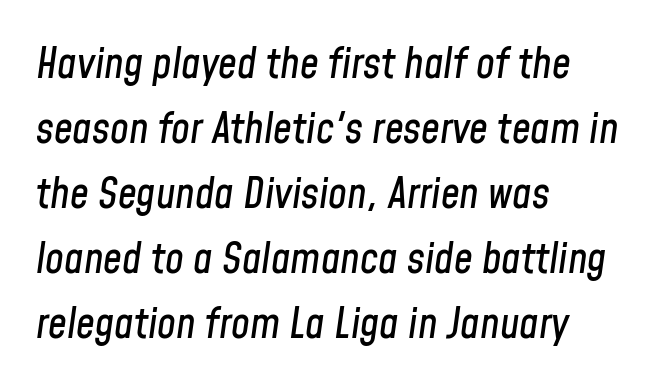
{"italic": "yes", "lean": "right", "slant_degrees": 8, "width": "condensed", "stroke_contrast": "low", "x_height": "medium", "monospaced": "no", "underline": "no", "align": "left", "line_spacing": "normal", "line_spacing_ratio": 1.55, "letter_spacing": "normal", "letter_spacing_em": 0.0, "glyph_px": 42}
